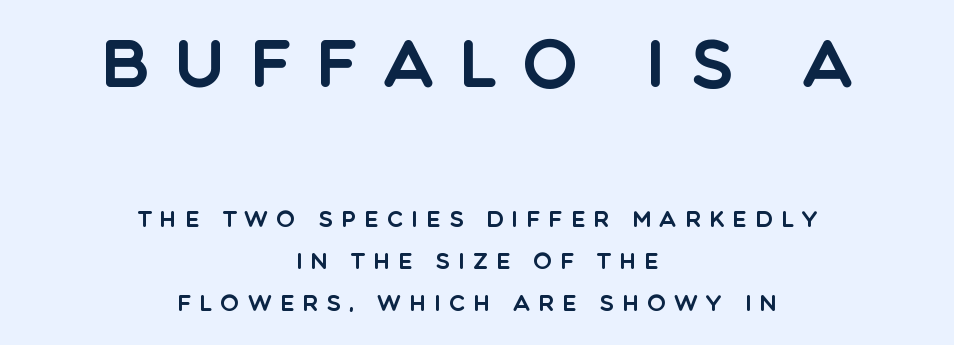
The image shows 66 px sans-serif type, upright; set centered, loose line spacing (1.9x), unusually wide letter spacing (+0.38 em), not underlined; the first (top) block is 3.0x larger; a large x-height.
